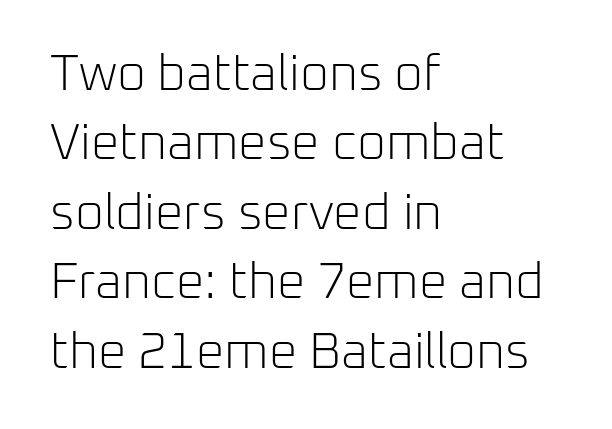
The image shows 50 px light sans-serif type, upright; set left-aligned, normal line spacing (1.39x), normal letter spacing, not underlined; low stroke contrast and a medium x-height.
